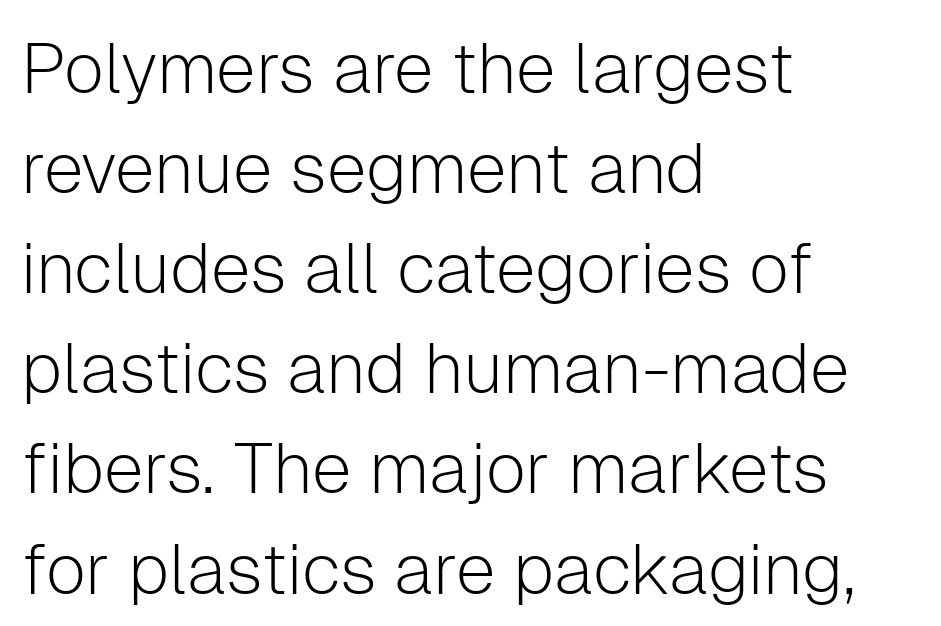
The gaps between neighbouring characters are ordinary and unremarkable. The setting favours the left margin, as ordinary paragraphs usually do. Vertically, the passage feels balanced, rows spaced as you'd expect. Character widths vary here, with narrow letters taking less room than wide ones.
